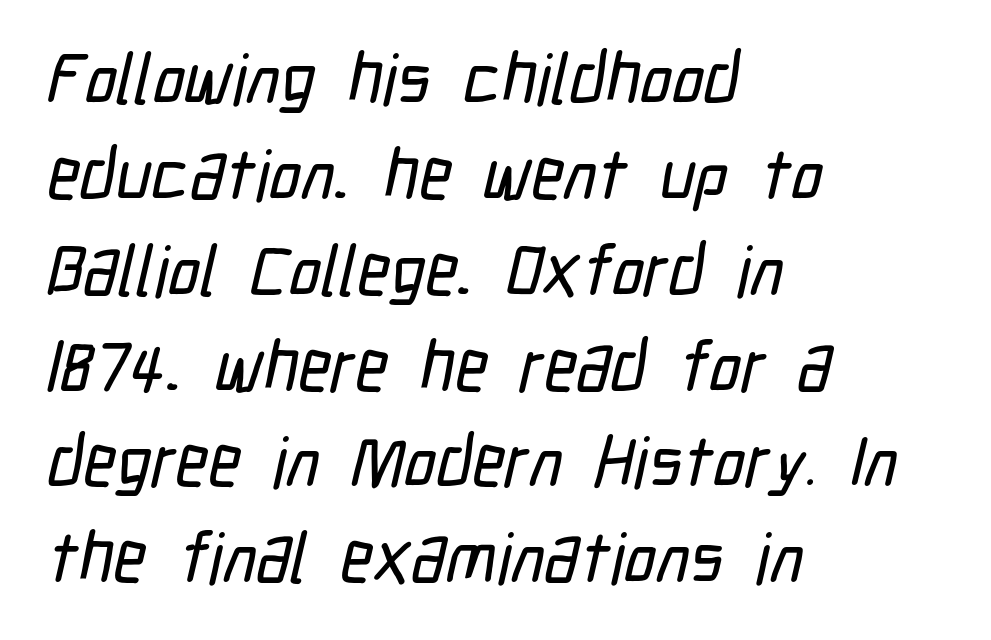
A sans-serif font was chosen for this passage. Between one letter and the next there's only the usual sliver of space. Check under the words: just untouched page. The block of text has a typical density, with ordinary space between rows.
